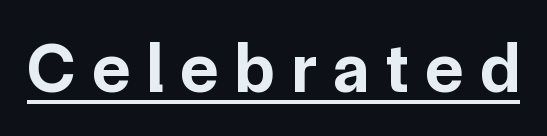
Q: Is the text bold? A: Yes.
Q: Is the text italic (slanted)? A: No, it is upright.
Q: Is the typeface a serif or a sans-serif typeface? A: Sans-serif.
Q: Is the text underlined? A: Yes.
Q: Is the spacing between letters normal or unusually wide? A: Unusually wide.
Q: Width (condensed, normal, or wide)? A: Normal.
Q: Stroke contrast? A: Low.
Q: x-height? A: Medium.
Q: Monospaced? A: No.
